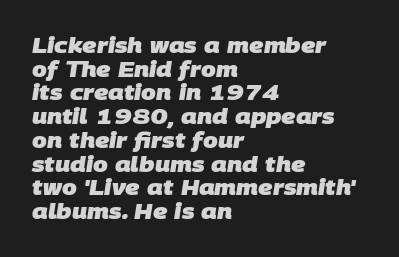
What stands out about the letter spacing? Nothing — it is the standard amount. The glyphs have the mass of a bold cut. The passage is arranged the way most books set body copy — flush left. The designer dialed line spacing down below the default.
